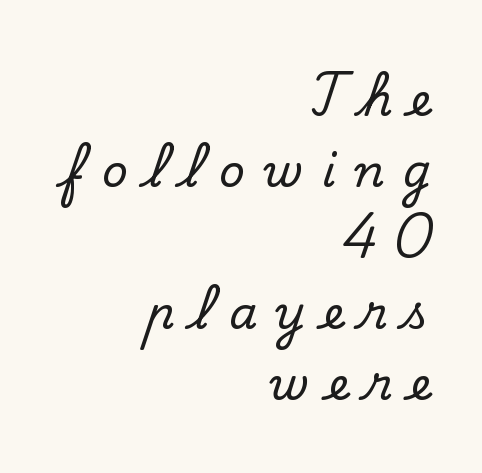
The image shows 45 px serif type; set right-aligned, normal line spacing (1.58x), unusually wide letter spacing (+0.41 em), not underlined; low stroke contrast and a small x-height.
